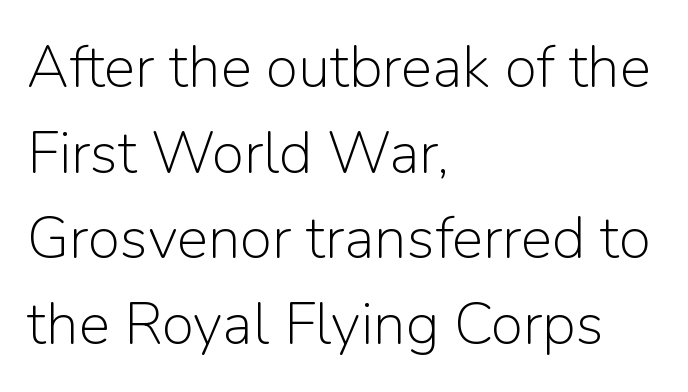
{"serif": "no", "italic": "no", "bold": "no", "weight": "light", "width": "normal", "stroke_contrast": "low", "x_height": "medium", "monospaced": "no", "underline": "no", "align": "left", "line_spacing": "normal", "line_spacing_ratio": 1.45, "letter_spacing": "normal", "letter_spacing_em": 0.0, "glyph_px": 59}
